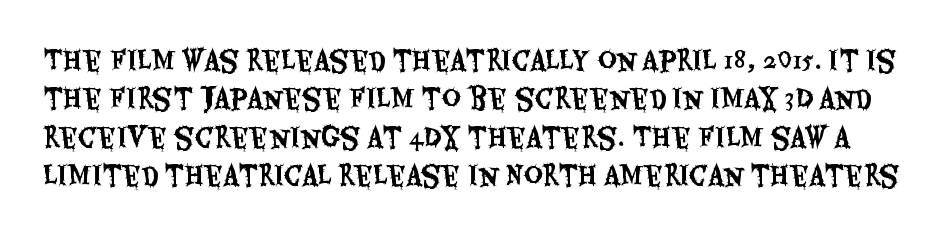
The font's upright variant was chosen for this text. The words here are not underlined. Whoever set this chose a conventional vertical rhythm. The horizontal fit of the characters is conventional and even.
